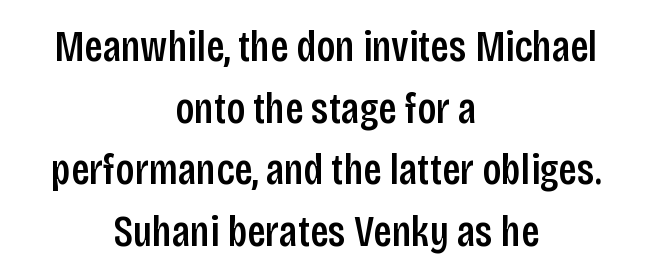
Italic: no, the glyphs are upright roman. The face used here is proportionally spaced, like ordinary book or web type. I'd call this a sans setting — the letters go barefoot. The face used here is rendered with its standard letterfit.
